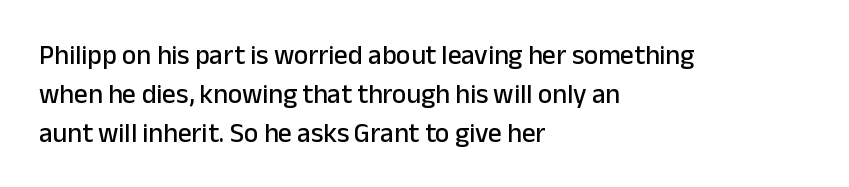
The image shows 27 px text type, upright; set left-aligned, normal line spacing (1.44x), normal letter spacing, not underlined.
